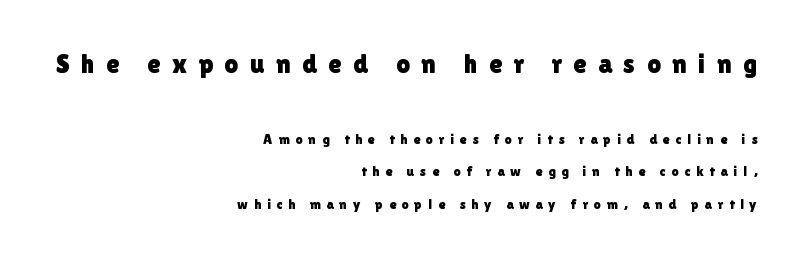
Q: Is the text italic (slanted)? A: No, it is upright.
Q: Is the text underlined? A: No.
Q: How is the paragraph aligned? A: Right-aligned.
Q: Is the spacing between letters normal or unusually wide? A: Unusually wide.
Q: Is the spacing between lines tight, normal or loose? A: Loose.
Q: Which block of text is set in a larger size, the first (top) or the second (bottom)? A: The first (top) one.
